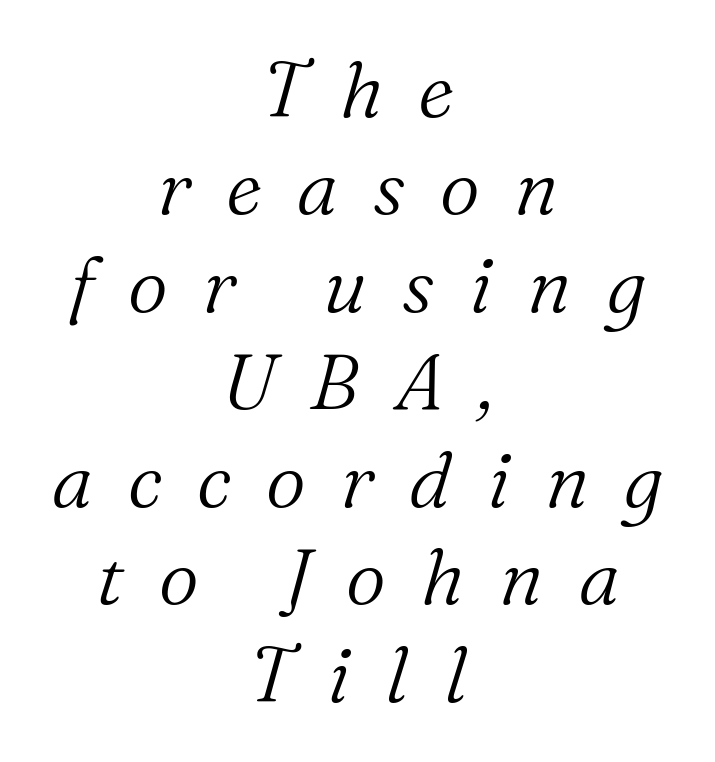
{"serif": "yes", "italic": "yes", "lean": "right", "slant_degrees": 16, "bold": "no", "weight": "light", "width": "normal", "stroke_contrast": "medium", "x_height": "medium", "monospaced": "no", "underline": "no", "align": "center", "line_spacing": "normal", "line_spacing_ratio": 1.25, "letter_spacing": "wide", "letter_spacing_em": 0.45, "glyph_px": 78}
